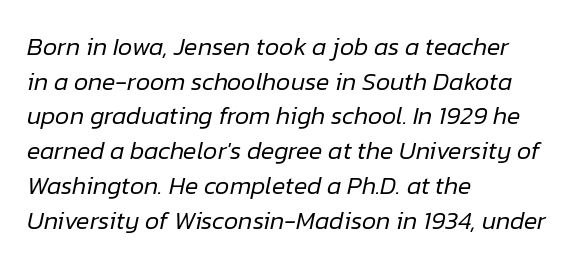
The gap between lines stays unmarked. The cut favours lightness, reaching ordinary text weight at its darkest. Look at the tracking — it's just the regular setting, nothing added. Visually the block forms a straight wall on the left and a jagged coastline on the right.
